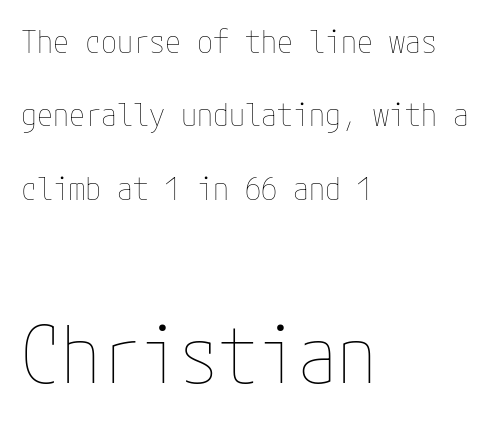
Q: Is the text bold? A: No.
Q: Is the text italic (slanted)? A: No, it is upright.
Q: Is the text underlined? A: No.
Q: How is the paragraph aligned? A: Left-aligned.
Q: Is the spacing between letters normal or unusually wide? A: Normal.
Q: Is the spacing between lines tight, normal or loose? A: Loose.
Q: Which block of text is set in a larger size, the first (top) or the second (bottom)? A: The second (bottom) one.
Q: Width (condensed, normal, or wide)? A: Condensed.
Q: Stroke contrast? A: Low.
Q: x-height? A: Medium.
